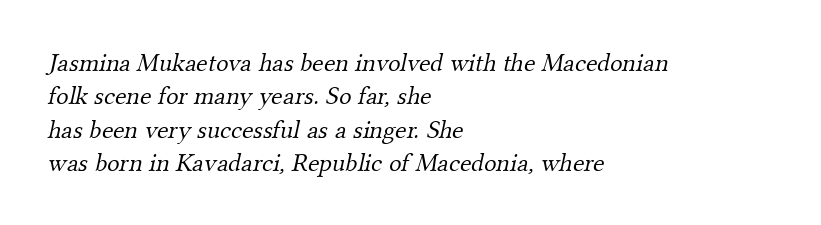
The image shows 26 px text type; set left-aligned, normal line spacing (1.28x), normal letter spacing, not underlined.
